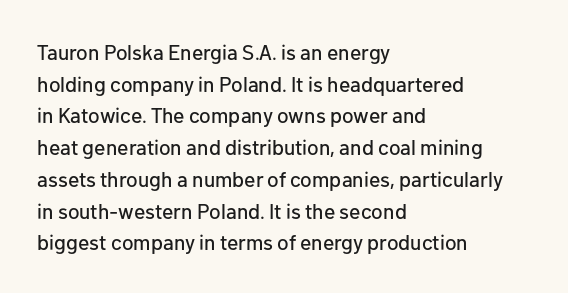
The image shows 21 px text type, upright; set left-aligned, normal line spacing (1.51x), normal letter spacing, not underlined.
